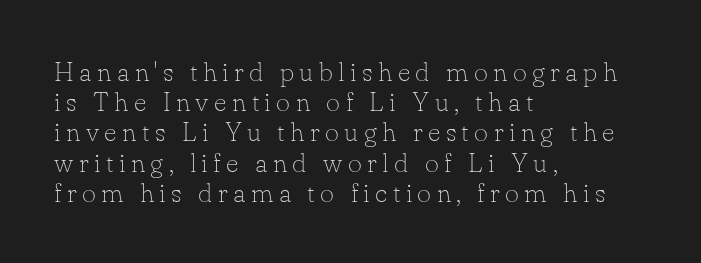
Q: Is the text bold? A: No.
Q: Is the text italic (slanted)? A: No, it is upright.
Q: Is the text underlined? A: No.
Q: How is the paragraph aligned? A: Left-aligned.
Q: Is the spacing between letters normal or unusually wide? A: Unusually wide.
Q: Is the spacing between lines tight, normal or loose? A: Tight.
